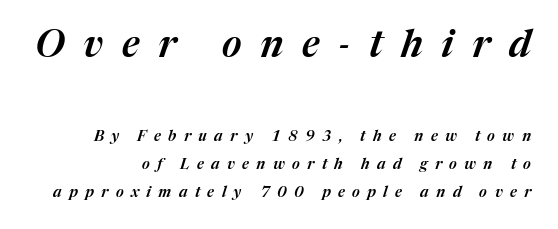
{"italic": "yes", "lean": "right", "slant_degrees": 17, "width": "normal", "stroke_contrast": "medium", "x_height": "medium", "monospaced": "no", "underline": "no", "align": "right", "line_spacing_ratio": 1.88, "letter_spacing": "wide", "letter_spacing_em": 0.49, "larger_block": "first", "size_ratio": 2.53, "glyph_px": 38}
